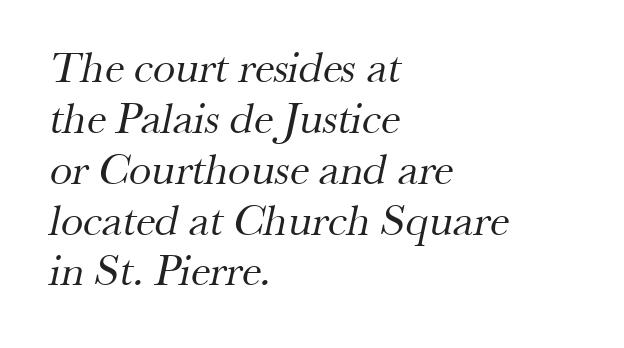
{"serif": "yes", "bold": "no", "weight": "regular", "width": "normal", "stroke_contrast": "medium", "x_height": "small", "monospaced": "no", "underline": "no", "align": "left", "line_spacing": "tight", "line_spacing_ratio": 1.13, "letter_spacing": "normal", "letter_spacing_em": 0.0, "glyph_px": 45}
